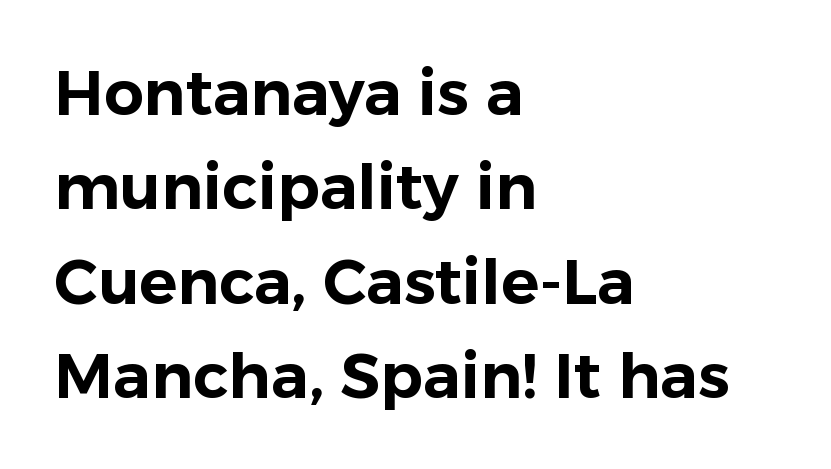
The compositor pushed each line to the left boundary. The face used here is proportionally spaced, like ordinary book or web type. The face used here is rendered with its standard letterfit. Does the type have serifs? No, each stem ends abruptly.
